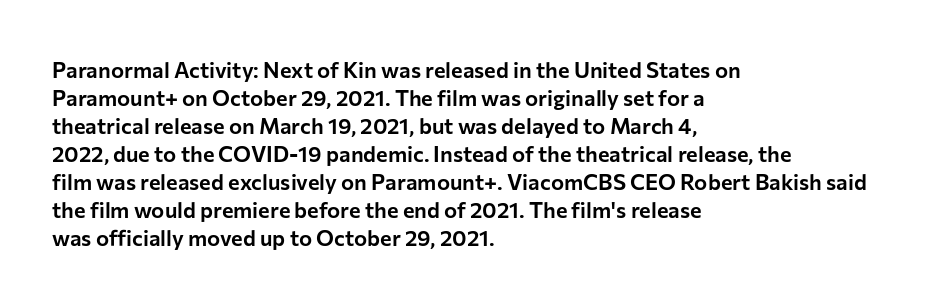
Q: Is the text italic (slanted)? A: No, it is upright.
Q: Is the text underlined? A: No.
Q: How is the paragraph aligned? A: Left-aligned.
Q: Is the spacing between letters normal or unusually wide? A: Normal.
Q: Is the spacing between lines tight, normal or loose? A: Normal.
